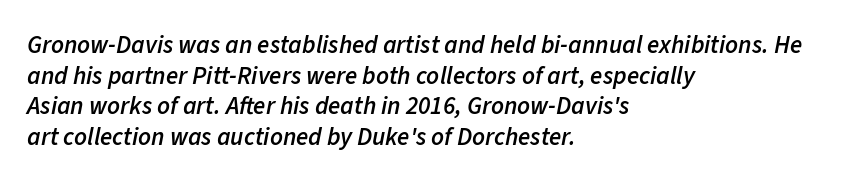
One-word summary of the alignment: left. The space directly below the letters is spotless. The glyphs look as if they've been sheared to an angle. As a designer I'd log this as weight 600, semibold. Nobody touched the tracking dial on this one.
